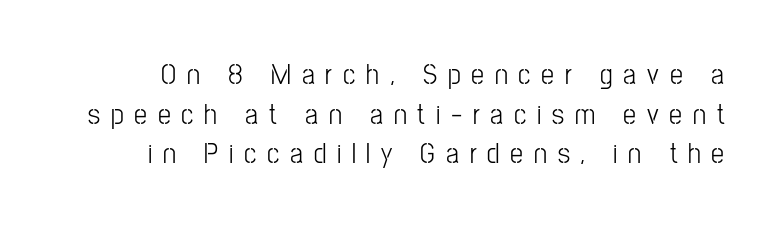
Q: Is the text bold? A: No.
Q: Is the text italic (slanted)? A: No, it is upright.
Q: Is the typeface a serif or a sans-serif typeface? A: Sans-serif.
Q: Is the text underlined? A: No.
Q: Is the spacing between letters normal or unusually wide? A: Unusually wide.
Q: Is the spacing between lines tight, normal or loose? A: Normal.
Q: Width (condensed, normal, or wide)? A: Condensed.
Q: Stroke contrast? A: Low.
Q: x-height? A: Medium.
Q: Monospaced? A: No.
